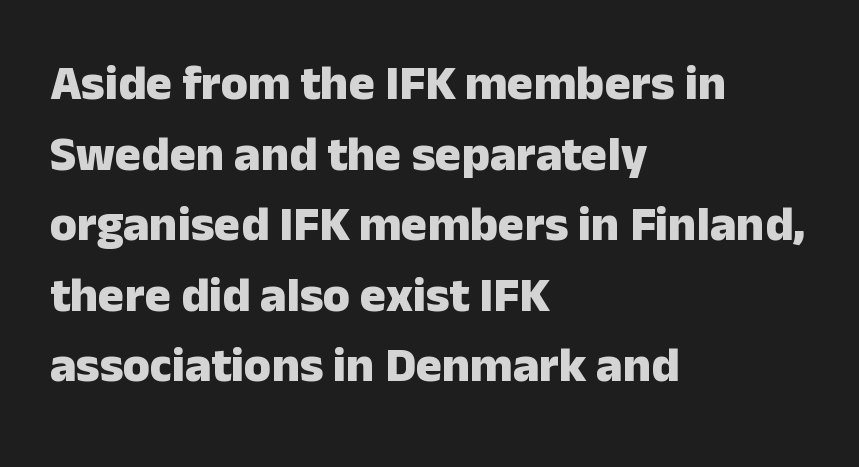
Typesetter's note: full bold, strokes at maximum text heaviness. Line starts are locked; line ends wander. The type family on display is of the sans-serif kind. Interline gaps are of average width in this sample.
